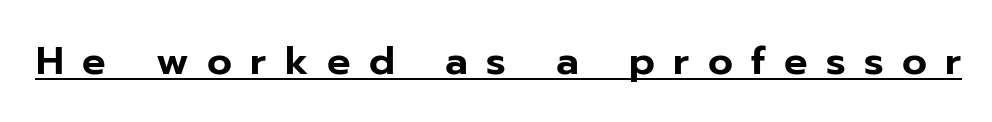
Here the glyphs are tracked loosely, breaking word shapes into spaced letters. A typesetter would label this face a sans. Notice how the stems are strictly vertical — no italics here. Looks like regular typesetting: each glyph gets only the width it needs.
